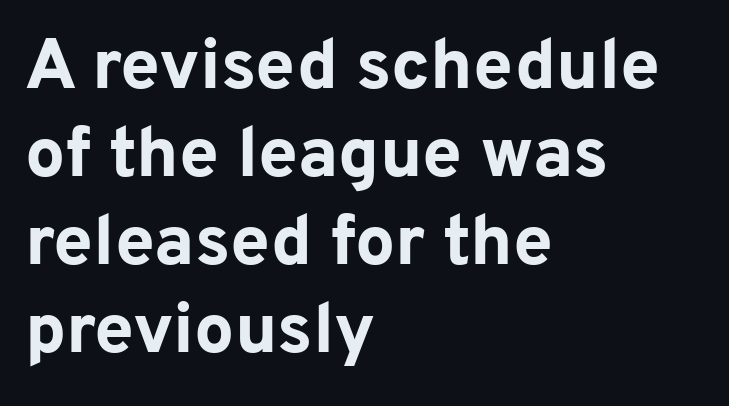
{"serif": "no", "italic": "no", "bold": "yes", "weight": "bold", "width": "normal", "stroke_contrast": "low", "x_height": "medium", "monospaced": "no", "underline": "no", "align": "left", "line_spacing_ratio": 1.24, "letter_spacing": "normal", "letter_spacing_em": 0.0, "glyph_px": 71}
